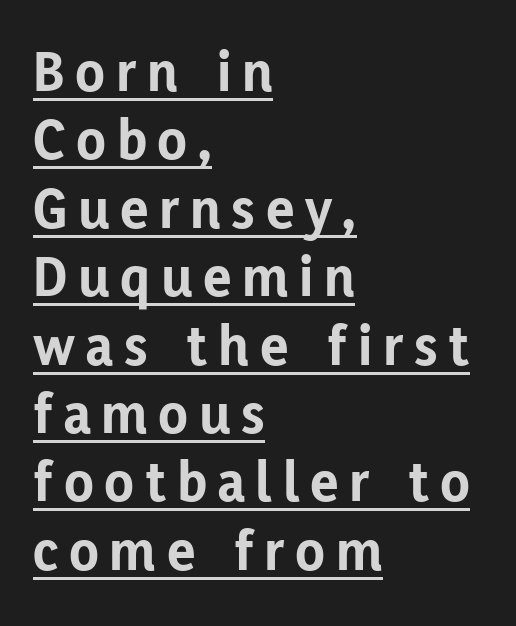
The image shows 60 px bold sans-serif type, upright; set left-aligned, tight line spacing (1.14x), underlined; low stroke contrast and a medium x-height.
